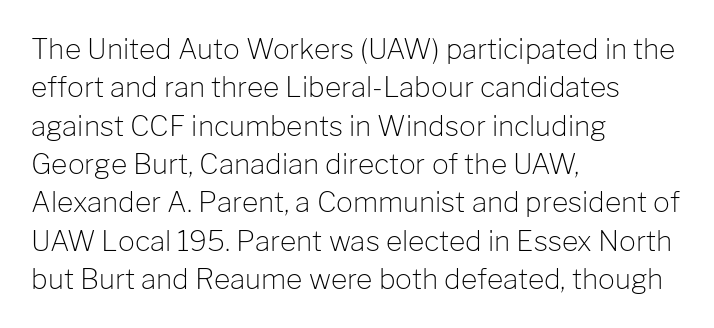
Q: Is the text bold? A: No.
Q: Is the text italic (slanted)? A: No, it is upright.
Q: Is the typeface a serif or a sans-serif typeface? A: Sans-serif.
Q: Is the text underlined? A: No.
Q: How is the paragraph aligned? A: Left-aligned.
Q: Is the spacing between letters normal or unusually wide? A: Normal.
Q: Is the spacing between lines tight, normal or loose? A: Normal.
Q: Width (condensed, normal, or wide)? A: Normal.
Q: Stroke contrast? A: Low.
Q: x-height? A: Medium.
Q: Monospaced? A: No.
